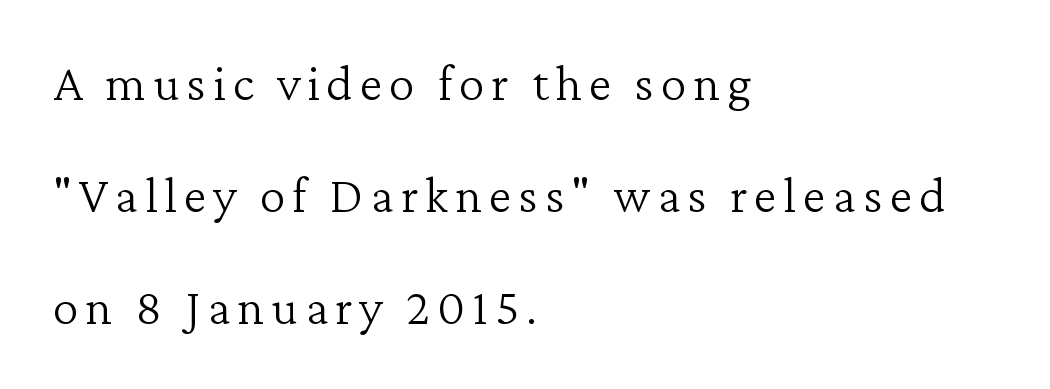
{"serif": "yes", "italic": "no", "bold": "no", "weight": "light", "width": "normal", "stroke_contrast": "low", "x_height": "medium", "monospaced": "no", "underline": "no", "align": "left", "line_spacing": "loose", "line_spacing_ratio": 2.15, "glyph_px": 52}
